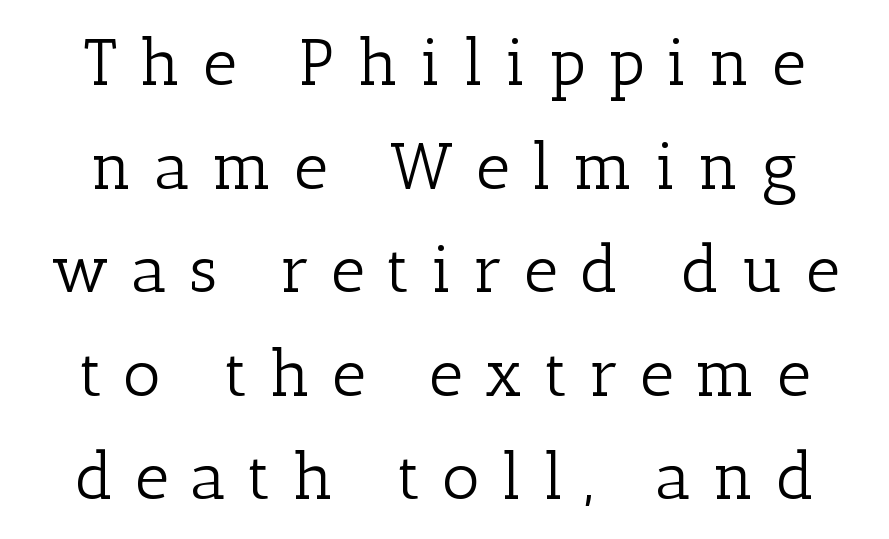
The image shows 66 px light serif type, upright; set normal line spacing (1.57x), unusually wide letter spacing (+0.33 em), not underlined; low stroke contrast and a medium x-height.
